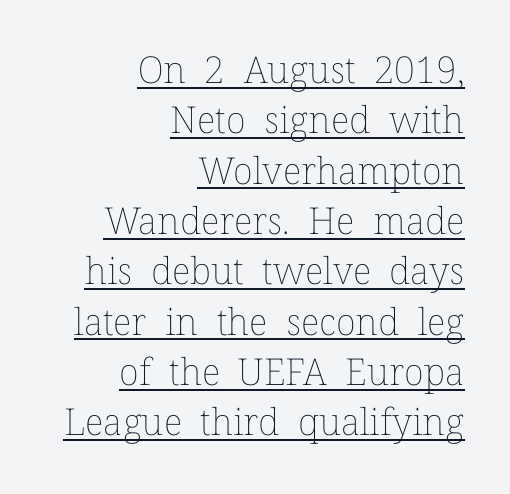
Q: Is the text bold? A: No.
Q: Is the text italic (slanted)? A: No, it is upright.
Q: Is the text underlined? A: Yes.
Q: How is the paragraph aligned? A: Right-aligned.
Q: Is the spacing between letters normal or unusually wide? A: Normal.
Q: Is the spacing between lines tight, normal or loose? A: Normal.
Q: Width (condensed, normal, or wide)? A: Normal.
Q: Stroke contrast? A: Low.
Q: x-height? A: Medium.
Q: Monospaced? A: No.
